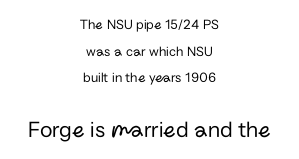
This rendering uses center alignment, leaving both contours irregular but symmetric. A typesetter would mark this as roman, not italic. Between these two stacked blocks, the lower one wins on size. These lines keep a tight, regular rhythm from letter to letter. The strip under each line holds only bare page. Widely set lines give the paragraph a tall, airy silhouette.
